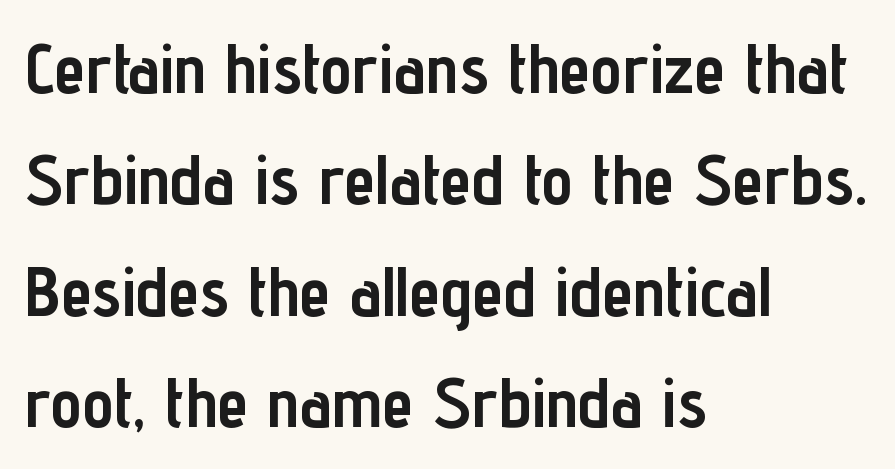
Nothing sits at the stroke ends, so this counts as sans-serif. Casual observation: everything's shoved over to the left. This rendering leaves character spacing at its baseline value. A typesetter would call this proportional, since set widths differ per character. Each row of text sits above clean, open space.
